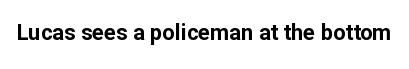
Q: Is the text bold? A: Yes.
Q: Is the text italic (slanted)? A: No, it is upright.
Q: Is the text underlined? A: No.
Q: Is the spacing between letters normal or unusually wide? A: Normal.
